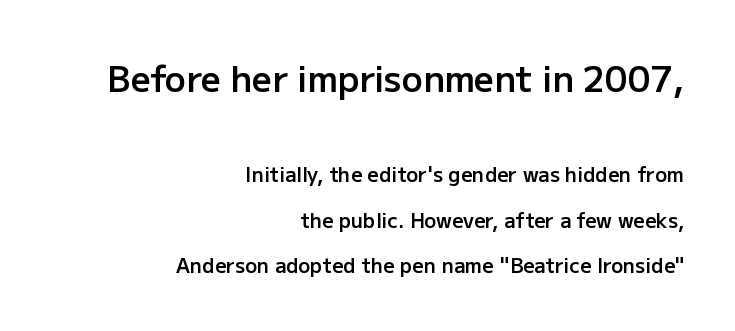
Q: Is the text bold? A: Semi-bold.
Q: Is the text italic (slanted)? A: No, it is upright.
Q: Is the typeface a serif or a sans-serif typeface? A: Sans-serif.
Q: Is the text underlined? A: No.
Q: How is the paragraph aligned? A: Right-aligned.
Q: Is the spacing between letters normal or unusually wide? A: Normal.
Q: Is the spacing between lines tight, normal or loose? A: Loose.
Q: Which block of text is set in a larger size, the first (top) or the second (bottom)? A: The first (top) one.
Q: Width (condensed, normal, or wide)? A: Normal.
Q: Stroke contrast? A: Low.
Q: x-height? A: Medium.
Q: Monospaced? A: No.
